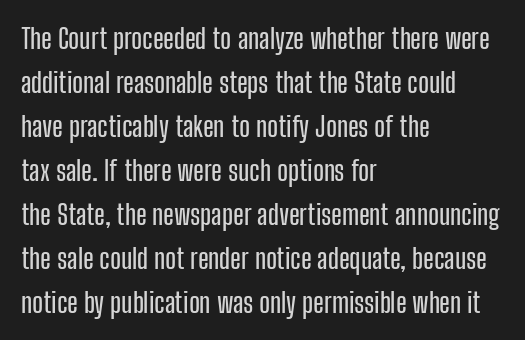
Q: Is the text italic (slanted)? A: No, it is upright.
Q: Is the typeface a serif or a sans-serif typeface? A: Sans-serif.
Q: Is the text underlined? A: No.
Q: How is the paragraph aligned? A: Left-aligned.
Q: Is the spacing between letters normal or unusually wide? A: Normal.
Q: Is the spacing between lines tight, normal or loose? A: Normal.
Q: Width (condensed, normal, or wide)? A: Condensed.
Q: Stroke contrast? A: Low.
Q: x-height? A: Medium.
Q: Monospaced? A: No.
